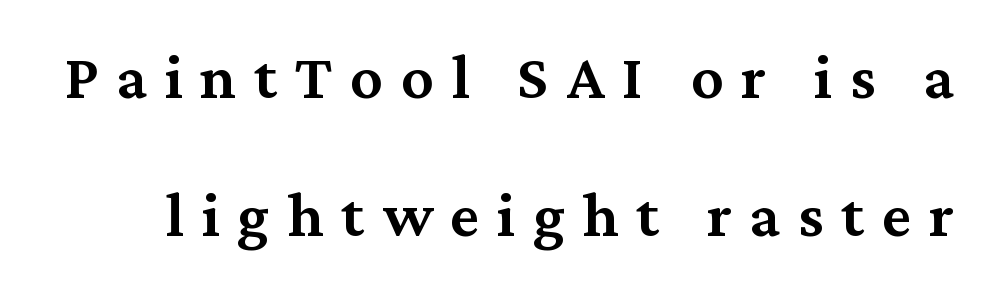
The image shows 65 px semibold serif type, upright; set loose line spacing (2.13x), unusually wide letter spacing (+0.27 em), not underlined; medium stroke contrast and a medium x-height.
